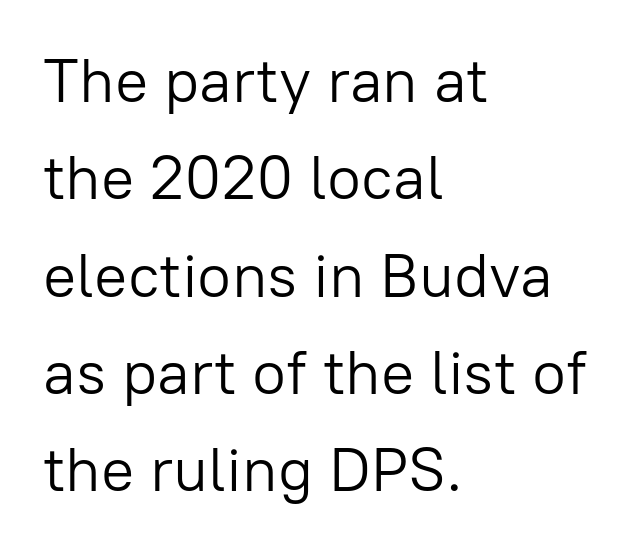
{"serif": "no", "italic": "no", "bold": "no", "weight": "light", "width": "normal", "stroke_contrast": "low", "x_height": "medium", "monospaced": "no", "underline": "no", "align": "left", "line_spacing": "normal", "line_spacing_ratio": 1.57, "letter_spacing": "normal", "letter_spacing_em": 0.0, "glyph_px": 62}
